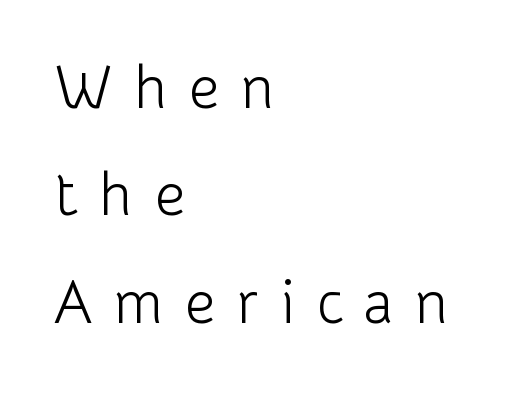
Q: Is the text bold? A: No.
Q: Is the text italic (slanted)? A: No, it is upright.
Q: Is the typeface a serif or a sans-serif typeface? A: Sans-serif.
Q: Is the text underlined? A: No.
Q: How is the paragraph aligned? A: Left-aligned.
Q: Is the spacing between letters normal or unusually wide? A: Unusually wide.
Q: Width (condensed, normal, or wide)? A: Normal.
Q: Stroke contrast? A: Low.
Q: x-height? A: Medium.
Q: Monospaced? A: No.
